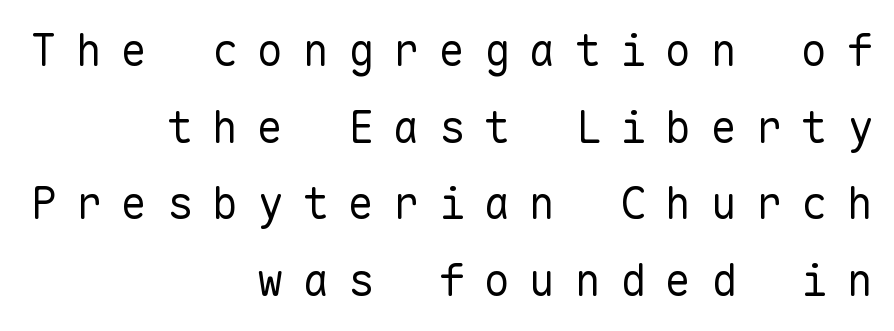
Q: Is the text bold? A: No.
Q: Is the text italic (slanted)? A: No, it is upright.
Q: Is the typeface a serif or a sans-serif typeface? A: Sans-serif.
Q: Is the text underlined? A: No.
Q: How is the paragraph aligned? A: Right-aligned.
Q: Is the spacing between letters normal or unusually wide? A: Unusually wide.
Q: Width (condensed, normal, or wide)? A: Normal.
Q: Stroke contrast? A: Low.
Q: x-height? A: Medium.
Q: Monospaced? A: Yes.
